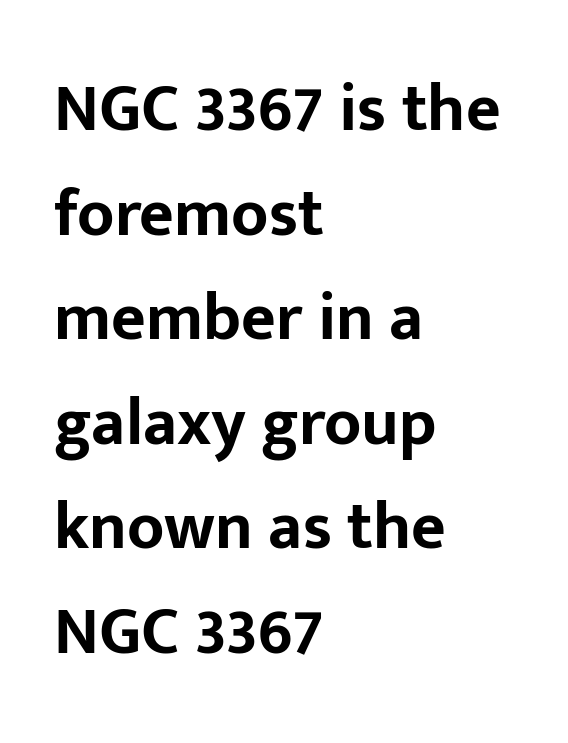
{"serif": "no", "italic": "no", "bold": "yes", "weight": "bold", "width": "normal", "stroke_contrast": "low", "x_height": "medium", "monospaced": "no", "underline": "no", "align": "left", "line_spacing": "normal", "line_spacing_ratio": 1.56, "letter_spacing": "normal", "letter_spacing_em": 0.0, "glyph_px": 67}
